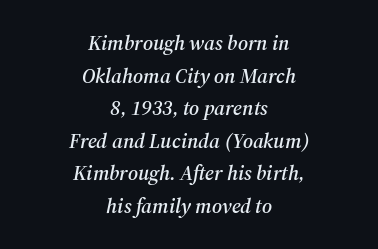
Q: Is the text italic (slanted)? A: Yes, it leans right by about 12 degrees.
Q: Is the text underlined? A: No.
Q: How is the paragraph aligned? A: Centered.
Q: Is the spacing between letters normal or unusually wide? A: Normal.
Q: Is the spacing between lines tight, normal or loose? A: Normal.
